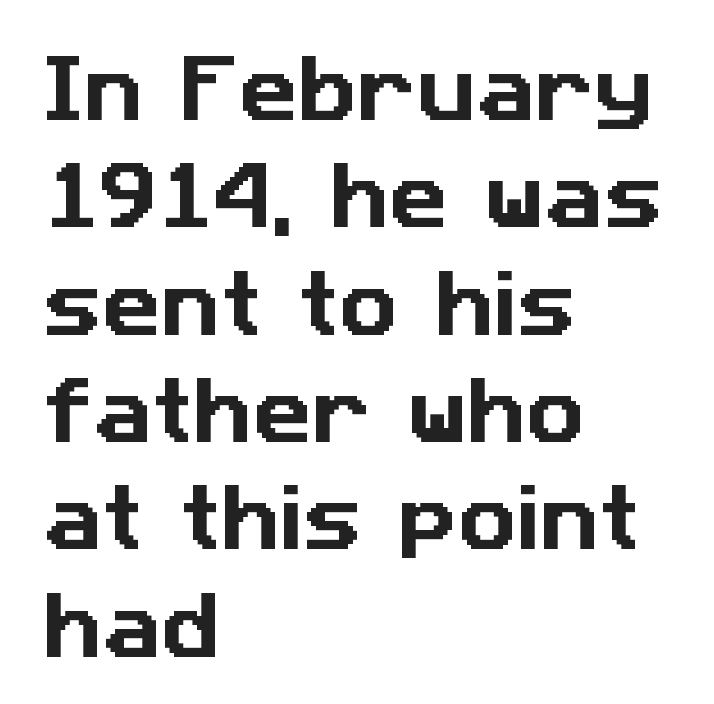
Q: Is the typeface a serif or a sans-serif typeface? A: Sans-serif.
Q: Is the text underlined? A: No.
Q: How is the paragraph aligned? A: Left-aligned.
Q: Is the spacing between letters normal or unusually wide? A: Normal.
Q: Is the spacing between lines tight, normal or loose? A: Normal.
Q: Width (condensed, normal, or wide)? A: Normal.
Q: Stroke contrast? A: Low.
Q: x-height? A: Medium.
Q: Monospaced? A: No.
